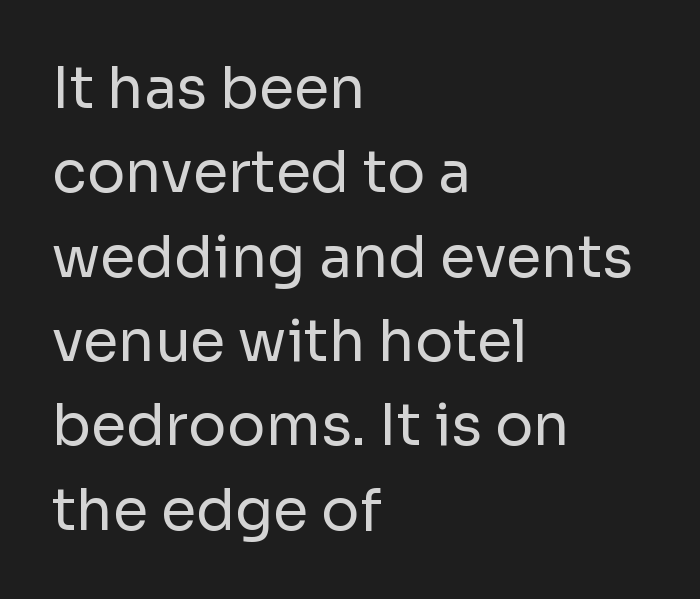
The image shows 57 px regular-weight sans-serif type, upright; set left-aligned, normal line spacing (1.48x), normal letter spacing, not underlined; low stroke contrast and a medium x-height.
